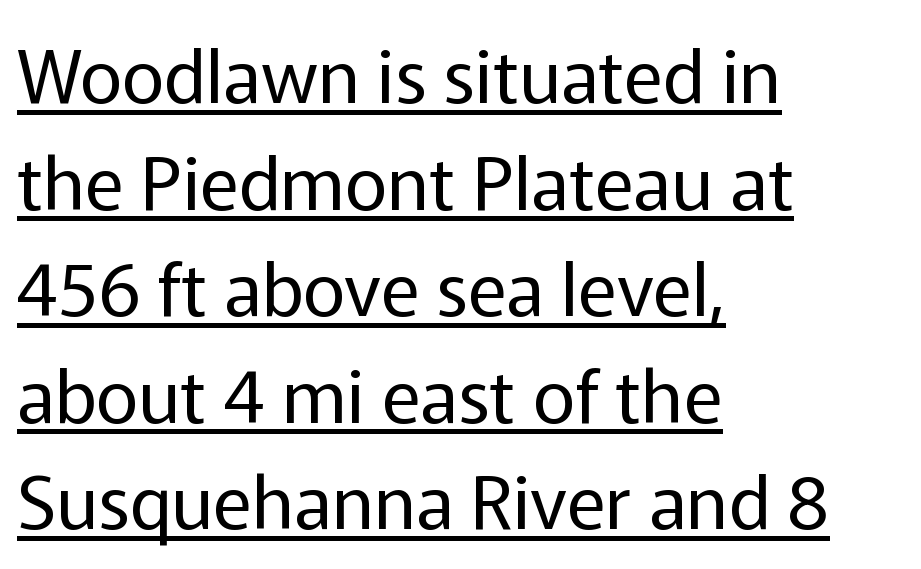
The vertical gap from one line to the next is medium. The passage shown is typed in a proportional face where columns would drift. Does a line run under the words? Yes, clearly. The paragraph shown leans on its left margin.
